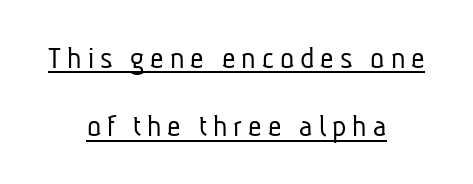
Q: Is the text bold? A: No.
Q: Is the typeface a serif or a sans-serif typeface? A: Sans-serif.
Q: Is the text underlined? A: Yes.
Q: How is the paragraph aligned? A: Centered.
Q: Is the spacing between lines tight, normal or loose? A: Loose.
Q: Width (condensed, normal, or wide)? A: Condensed.
Q: Stroke contrast? A: Low.
Q: x-height? A: Medium.
Q: Monospaced? A: No.
